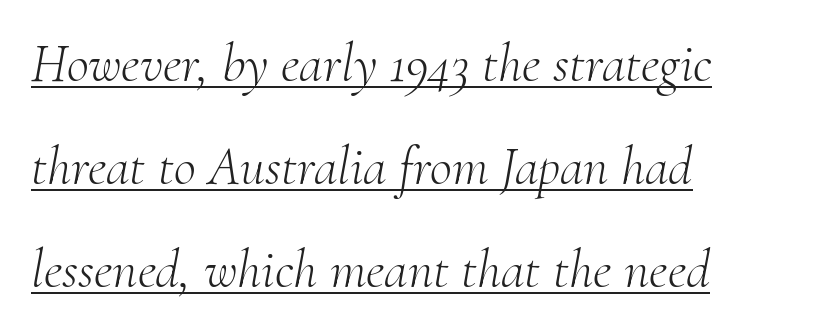
{"serif": "yes", "italic": "yes", "lean": "right", "slant_degrees": 10, "bold": "no", "weight": "light", "width": "normal", "stroke_contrast": "medium", "x_height": "small", "monospaced": "no", "underline": "yes", "align": "left", "line_spacing": "loose", "line_spacing_ratio": 1.91, "letter_spacing": "normal", "letter_spacing_em": 0.0, "glyph_px": 54}
